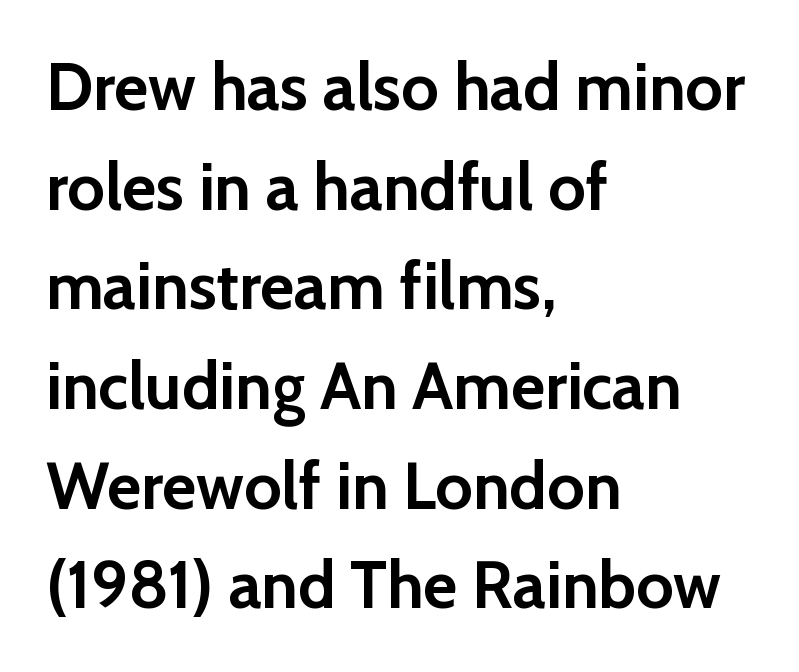
The gaps between neighbouring characters are ordinary and unremarkable. Designer's note — italics off, roman on. Check under the words: just untouched page. The letters advance in unequal steps, a hallmark of proportional type.
